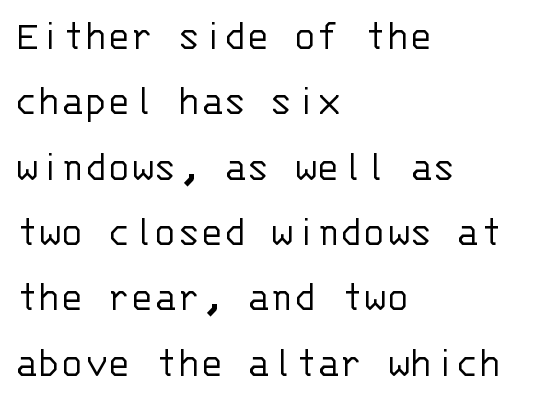
{"serif": "no", "italic": "no", "bold": "no", "weight": "light", "width": "normal", "stroke_contrast": "low", "x_height": "large", "monospaced": "yes", "underline": "no", "align": "left", "line_spacing": "normal", "line_spacing_ratio": 1.52, "letter_spacing": "normal", "letter_spacing_em": 0.0, "glyph_px": 43}
